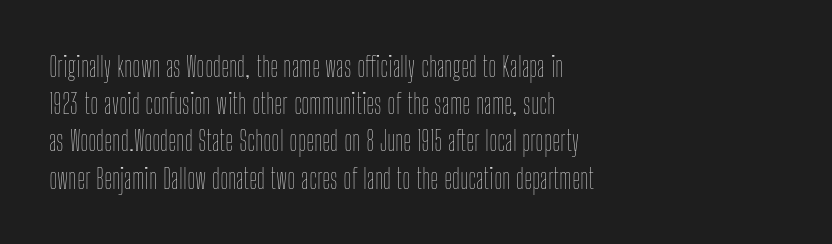
Q: Is the text bold? A: No.
Q: Is the text italic (slanted)? A: No, it is upright.
Q: Is the text underlined? A: No.
Q: How is the paragraph aligned? A: Left-aligned.
Q: Is the spacing between letters normal or unusually wide? A: Normal.
Q: Is the spacing between lines tight, normal or loose? A: Normal.
Q: Width (condensed, normal, or wide)? A: Condensed.
Q: Stroke contrast? A: Low.
Q: x-height? A: Medium.
Q: Monospaced? A: No.
